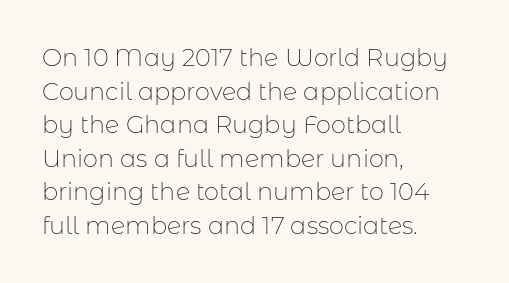
Does the copy run flush right? No — it runs flush left. Does extra space separate the letters? No, they use regular spacing. The letters look calm and open, with moderate or lighter stems. Beneath every word, the page is bare. Normally led — the rows are evenly, conventionally spaced.
